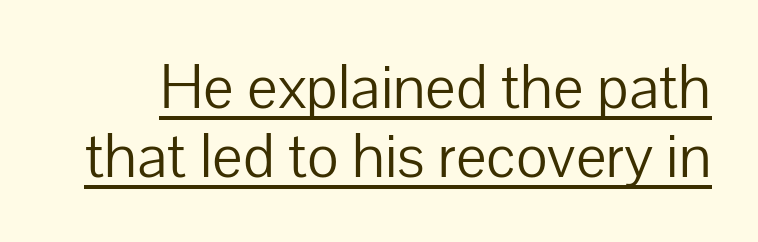
{"serif": "no", "italic": "no", "bold": "no", "weight": "light", "width": "normal", "stroke_contrast": "low", "x_height": "medium", "monospaced": "no", "underline": "yes", "line_spacing": "tight", "line_spacing_ratio": 1.13, "letter_spacing": "normal", "letter_spacing_em": 0.0, "glyph_px": 61}
